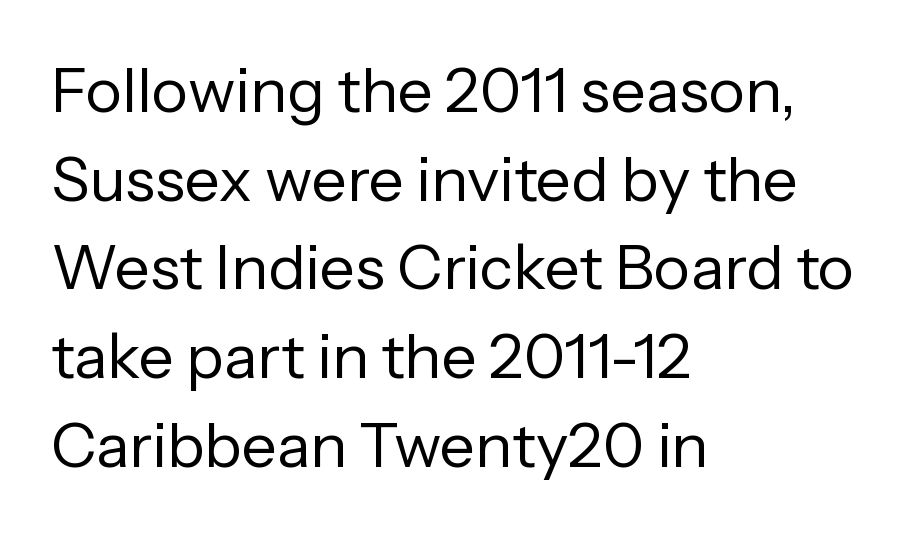
Q: Is the text bold? A: No.
Q: Is the text italic (slanted)? A: No, it is upright.
Q: Is the typeface a serif or a sans-serif typeface? A: Sans-serif.
Q: Is the text underlined? A: No.
Q: How is the paragraph aligned? A: Left-aligned.
Q: Is the spacing between letters normal or unusually wide? A: Normal.
Q: Is the spacing between lines tight, normal or loose? A: Normal.
Q: Width (condensed, normal, or wide)? A: Normal.
Q: Stroke contrast? A: Low.
Q: x-height? A: Medium.
Q: Monospaced? A: No.
